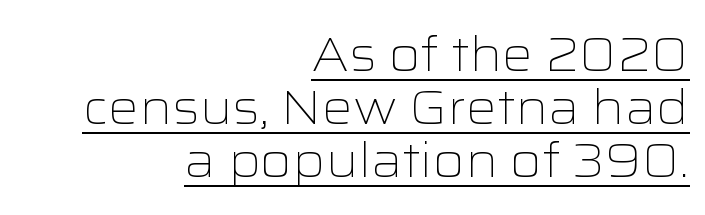
The image shows 48 px light, wide sans-serif type, upright; set right-aligned, tight line spacing (1.1x), normal letter spacing, underlined; low stroke contrast and a medium x-height.
